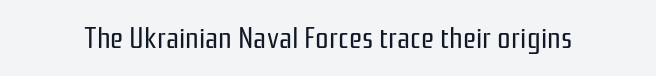
{"serif": "no", "italic": "no", "bold": "no", "weight": "regular", "width": "condensed", "stroke_contrast": "low", "x_height": "medium", "monospaced": "no", "underline": "no", "letter_spacing": "normal", "letter_spacing_em": 0.0, "glyph_px": 30}
